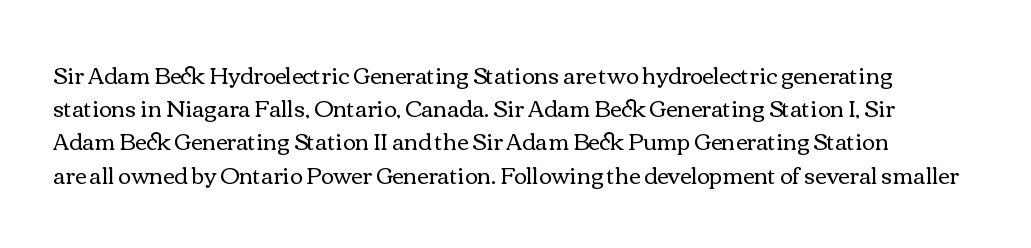
Nobody drew a line under any word here. The letters stand straight up with perfectly vertical stems. Is the type heavy? It reads as light-to-regular instead. The type is set solid horizontally, with unmodified tracking. The lines sit at an ordinary, default distance from one another.
